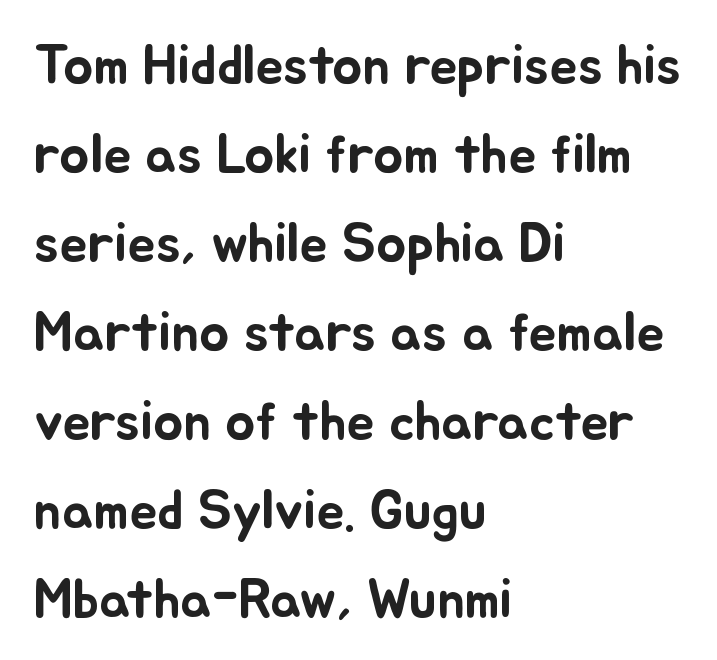
Leading: standard. The setting favours the left margin, as ordinary paragraphs usually do. The lettering holds an erect, upright posture throughout. You could not count columns in this text — the font is proportionally spaced.
